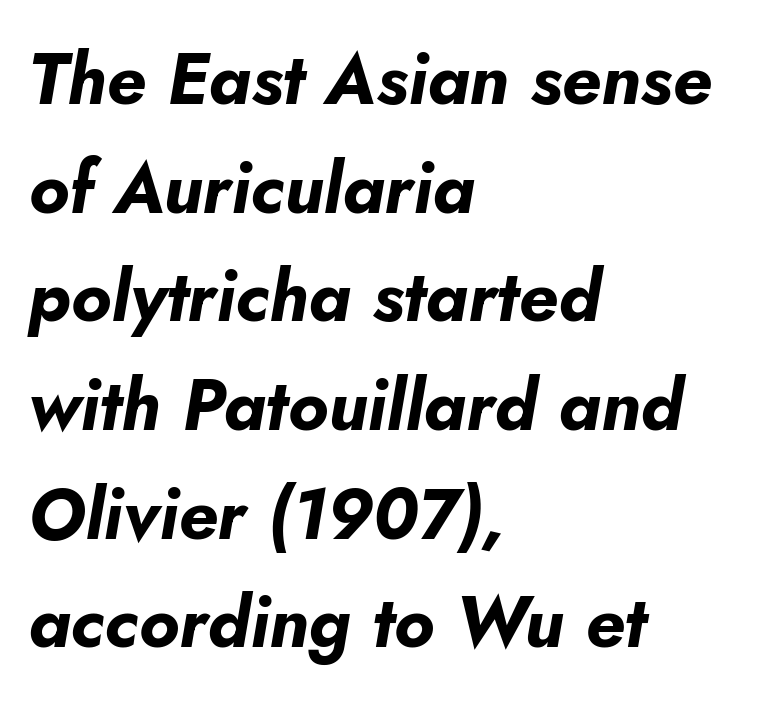
{"italic": "yes", "lean": "right", "slant_degrees": 5, "bold": "yes", "weight": "bold", "width": "normal", "stroke_contrast": "low", "x_height": "small", "monospaced": "no", "underline": "no", "align": "left", "line_spacing": "normal", "line_spacing_ratio": 1.53, "letter_spacing": "normal", "letter_spacing_em": 0.0, "glyph_px": 71}
